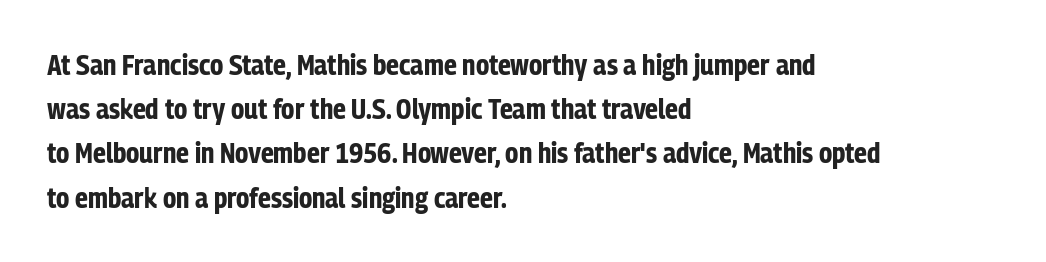
{"serif": "no", "italic": "no", "bold": "yes", "weight": "bold", "width": "condensed", "stroke_contrast": "low", "x_height": "medium", "monospaced": "no", "underline": "no", "align": "left", "line_spacing": "normal", "line_spacing_ratio": 1.58, "letter_spacing": "normal", "letter_spacing_em": 0.0, "glyph_px": 28}
